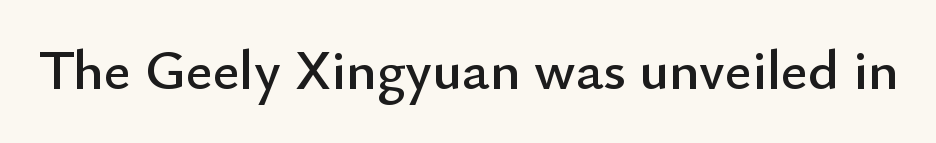
The font's upright variant was chosen for this text. The horizontal fit of the characters is conventional and even. Check where the strokes stop: nothing finishes them off — pure sans. Decoration check: the copy has no underline. Varying glyph widths throughout — classic text-font behaviour.
